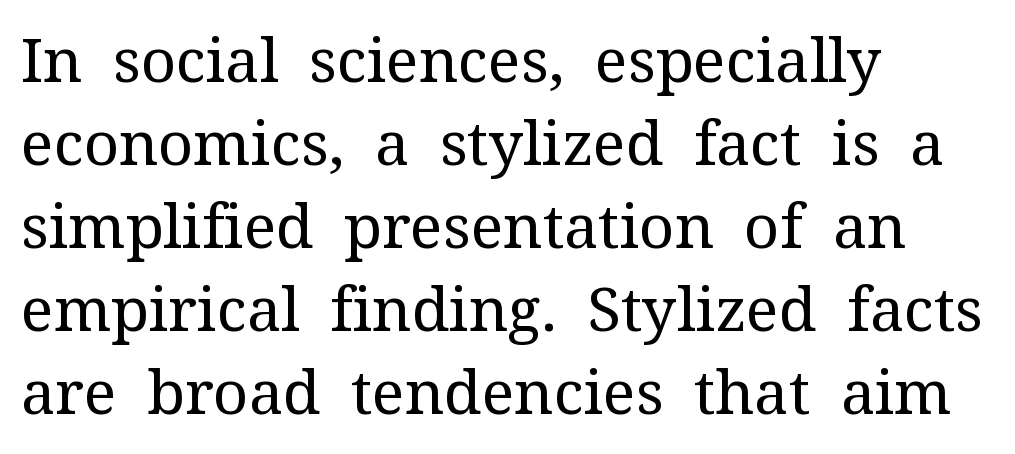
Q: Is the text bold? A: No.
Q: Is the text italic (slanted)? A: No, it is upright.
Q: Is the typeface a serif or a sans-serif typeface? A: Serif.
Q: Is the text underlined? A: No.
Q: How is the paragraph aligned? A: Left-aligned.
Q: Is the spacing between letters normal or unusually wide? A: Normal.
Q: Is the spacing between lines tight, normal or loose? A: Normal.
Q: Width (condensed, normal, or wide)? A: Normal.
Q: Stroke contrast? A: Medium.
Q: x-height? A: Medium.
Q: Monospaced? A: No.
